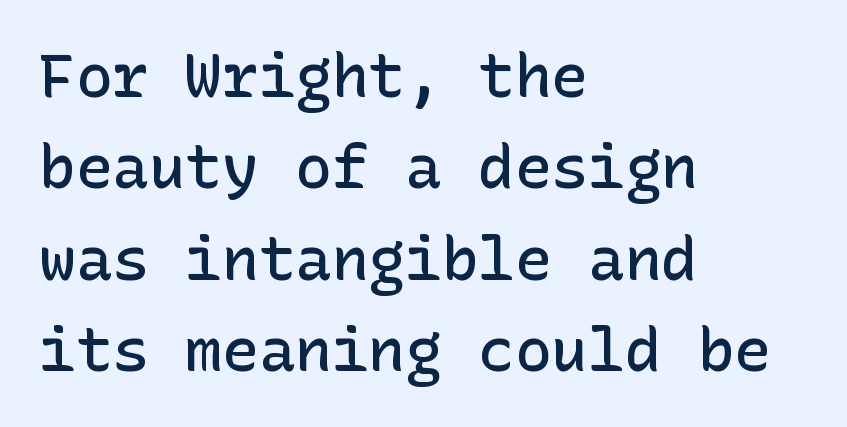
{"serif": "no", "italic": "no", "bold": "semi", "weight": "semibold", "width": "normal", "stroke_contrast": "low", "x_height": "medium", "underline": "no", "align": "left", "line_spacing": "normal", "line_spacing_ratio": 1.5, "letter_spacing": "normal", "letter_spacing_em": 0.0, "glyph_px": 61}
